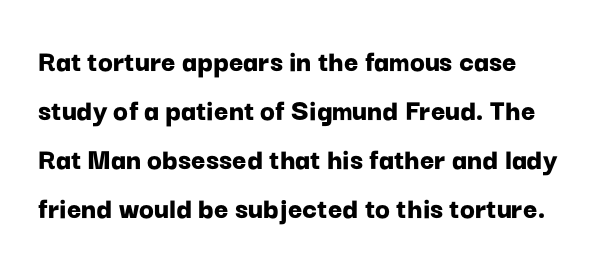
The image shows 31 px bold sans-serif type, upright; set normal line spacing (1.58x), normal letter spacing, not underlined; low stroke contrast and a medium x-height.
